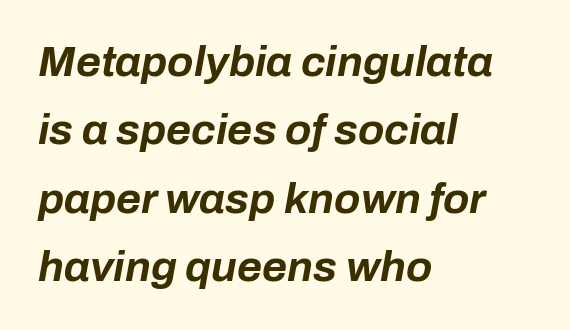
Spacing between characters is what you'd get straight out of the box. The paragraph has a hard left edge and a soft right edge. These lines were composed using italics. Underline: absent. The passage shown stacks its lines at a standard gap.
